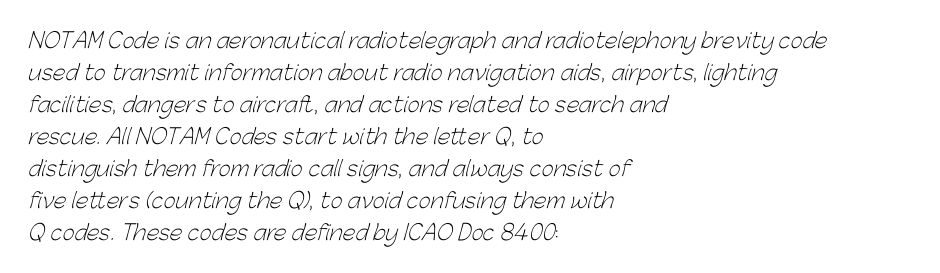
Q: Is the text bold? A: No.
Q: Is the text underlined? A: No.
Q: How is the paragraph aligned? A: Left-aligned.
Q: Is the spacing between letters normal or unusually wide? A: Normal.
Q: Is the spacing between lines tight, normal or loose? A: Normal.
